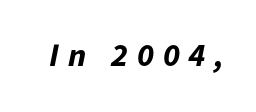
Q: Is the text bold? A: Yes.
Q: Is the text italic (slanted)? A: Yes, it leans right by about 11 degrees.
Q: Is the text underlined? A: No.
Q: Is the spacing between letters normal or unusually wide? A: Unusually wide.
Q: Width (condensed, normal, or wide)? A: Normal.
Q: Stroke contrast? A: Low.
Q: x-height? A: Medium.
Q: Monospaced? A: No.
